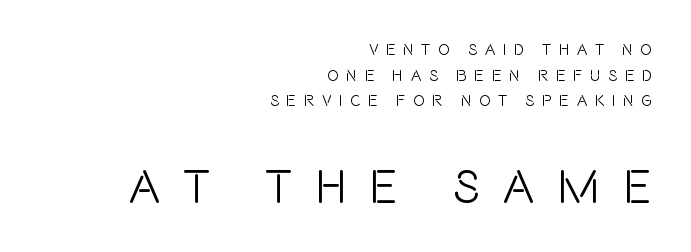
{"serif": "no", "italic": "no", "bold": "no", "weight": "light", "width": "condensed", "stroke_contrast": "low", "x_height": "large", "monospaced": "no", "underline": "no", "align": "right", "line_spacing": "normal", "line_spacing_ratio": 1.6, "letter_spacing": "wide", "letter_spacing_em": 0.47, "larger_block": "second", "size_ratio": 3.0, "glyph_px": 48}
